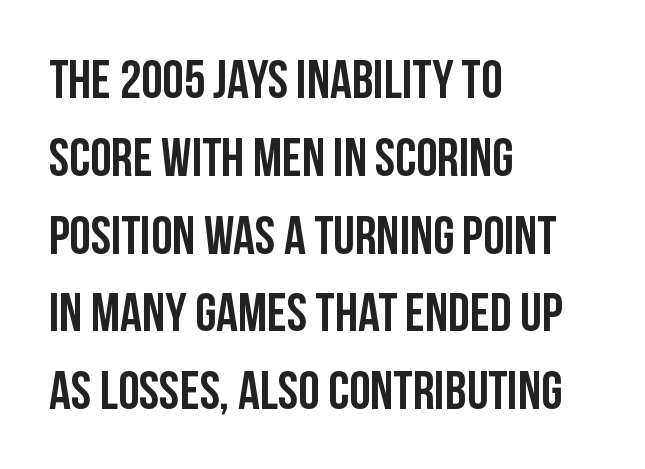
{"serif": "no", "italic": "no", "width": "condensed", "stroke_contrast": "low", "x_height": "large", "monospaced": "no", "underline": "no", "align": "left", "line_spacing": "normal", "line_spacing_ratio": 1.44, "letter_spacing": "normal", "letter_spacing_em": 0.0, "glyph_px": 54}
